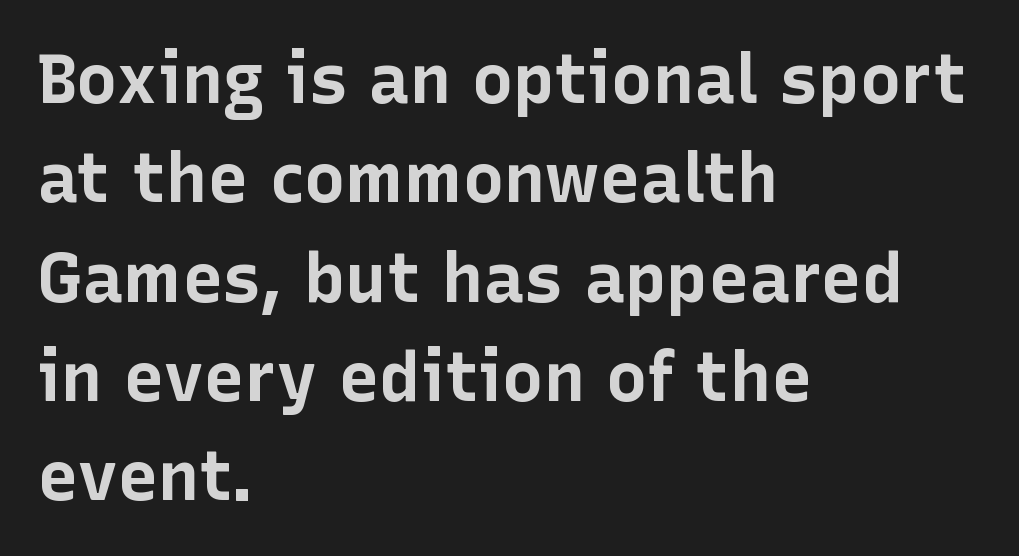
Stroke terminals: plain, sans-serif. The passage shown is typed in a proportional face where columns would drift. The glyphs are unaccompanied by any horizontal stroke below them. This block has exactly the height ordinary leading produces. Posture: straight, roman, zero tilt.
